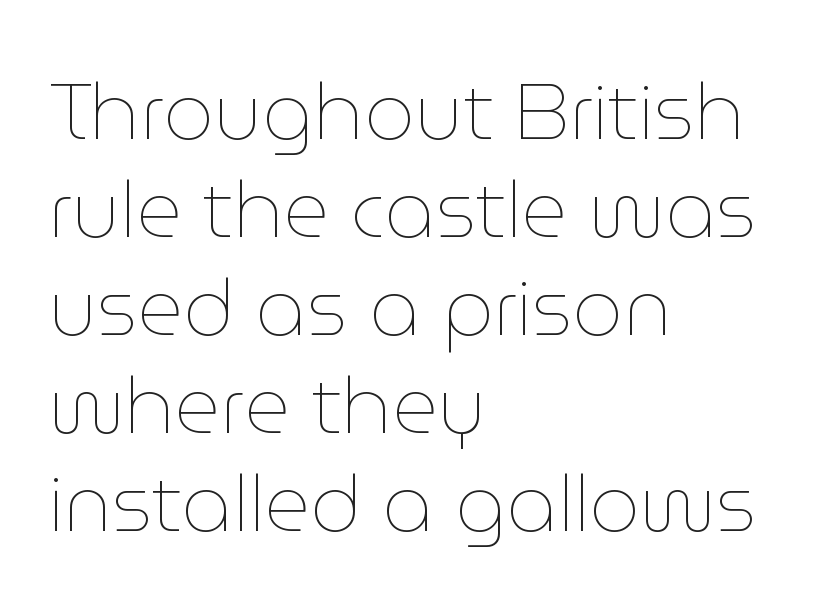
A typesetter would call this zero additional tracking. When letters stand straight like this, we call the style roman or upright. Line starts are locked; line ends wander. You could not count columns in this text — the font is proportionally spaced.
